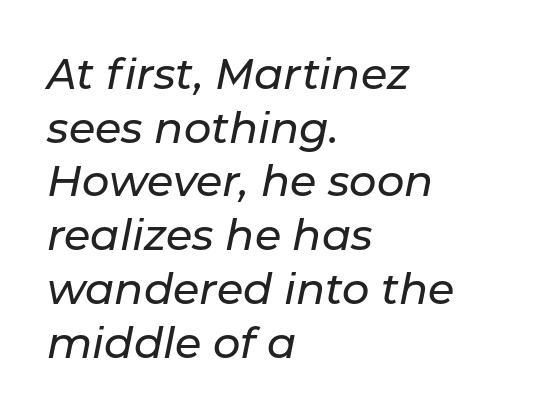
Proportional: the letters do not fall into vertical columns. The typesetter chose a ragged-right arrangement here. What's the leading like? Ordinary, nothing unusual. How are the letters spaced? Ordinarily, with no added tracking.
